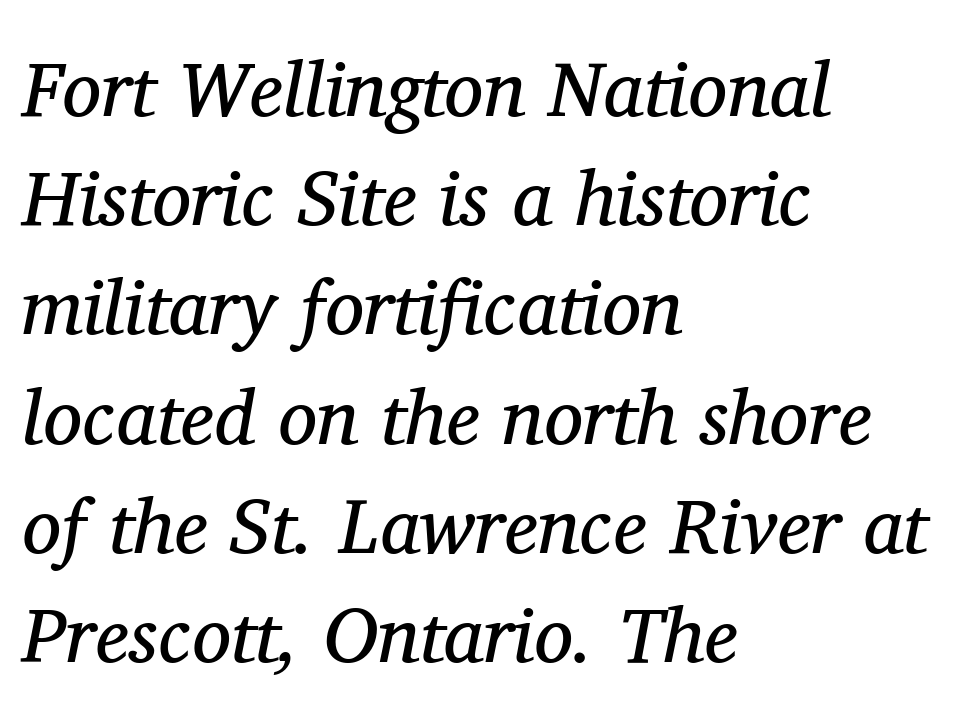
Q: Is the text bold? A: No.
Q: Is the text italic (slanted)? A: Yes, it leans right by about 11 degrees.
Q: Is the typeface a serif or a sans-serif typeface? A: Serif.
Q: Is the text underlined? A: No.
Q: How is the paragraph aligned? A: Left-aligned.
Q: Is the spacing between letters normal or unusually wide? A: Normal.
Q: Is the spacing between lines tight, normal or loose? A: Normal.
Q: Width (condensed, normal, or wide)? A: Normal.
Q: Stroke contrast? A: Medium.
Q: x-height? A: Medium.
Q: Monospaced? A: No.
